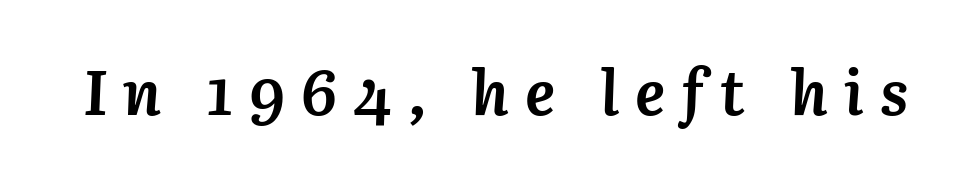
The image shows 63 px semibold type, italic (leaning right); set unusually wide letter spacing (+0.26 em), not underlined; medium stroke contrast and a medium x-height.
